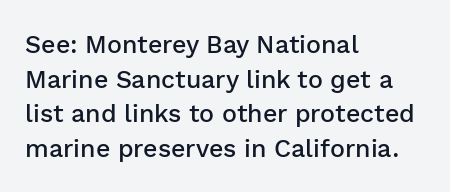
Q: Is the text bold? A: Semi-bold.
Q: Is the text italic (slanted)? A: No, it is upright.
Q: Is the text underlined? A: No.
Q: How is the paragraph aligned? A: Left-aligned.
Q: Is the spacing between letters normal or unusually wide? A: Normal.
Q: Is the spacing between lines tight, normal or loose? A: Normal.
